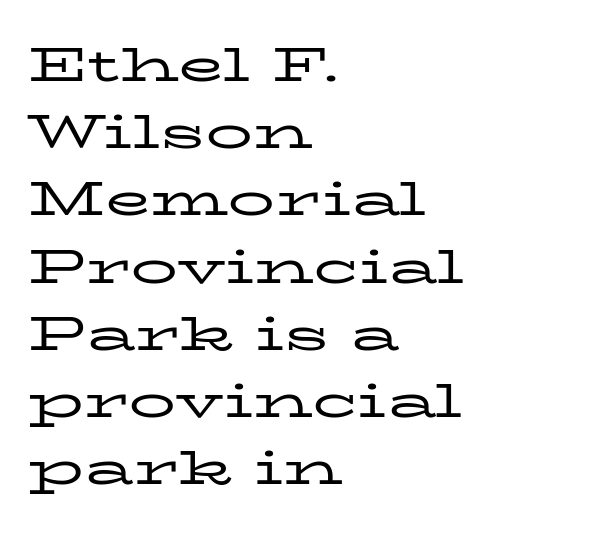
The image shows 47 px regular-weight, wide serif type, upright; set left-aligned, normal line spacing (1.43x), normal letter spacing, not underlined; low stroke contrast and a medium x-height.
